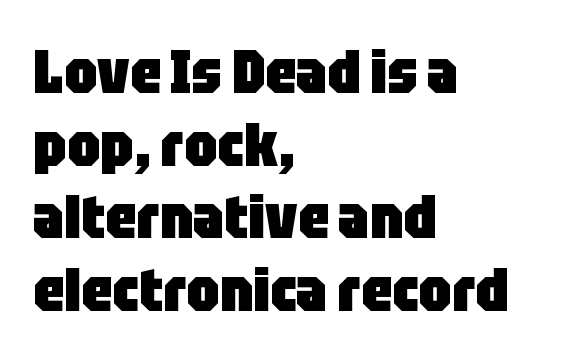
The image shows 60 px heavy, condensed sans-serif type, upright; set left-aligned, line spacing 1.21x, normal letter spacing, not underlined; low stroke contrast and a large x-height.
